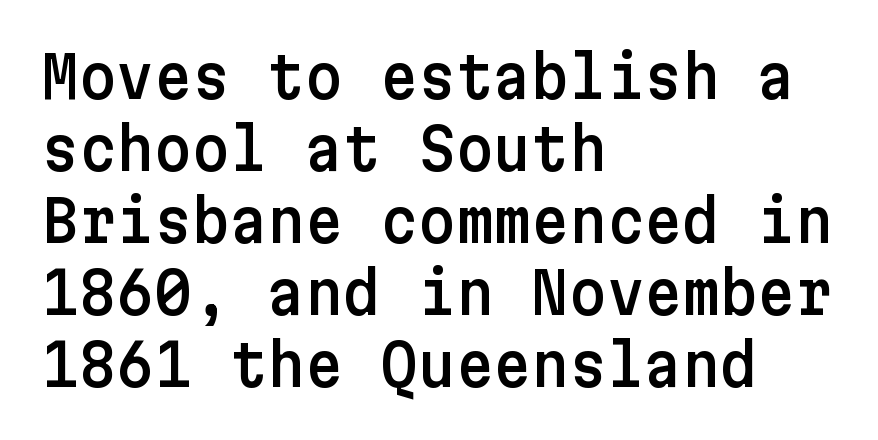
{"serif": "no", "italic": "no", "width": "normal", "stroke_contrast": "low", "x_height": "medium", "underline": "no", "align": "left", "line_spacing_ratio": 1.24, "letter_spacing": "normal", "letter_spacing_em": 0.0, "glyph_px": 58}
